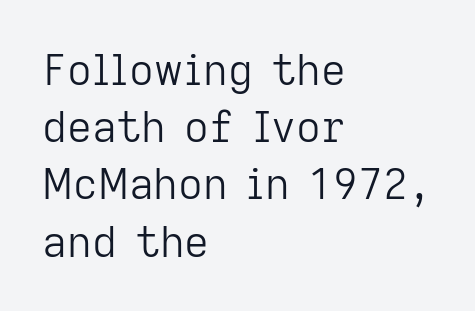
The image shows 43 px light sans-serif type, upright; set left-aligned, normal line spacing (1.33x), normal letter spacing, not underlined; low stroke contrast and a medium x-height.
